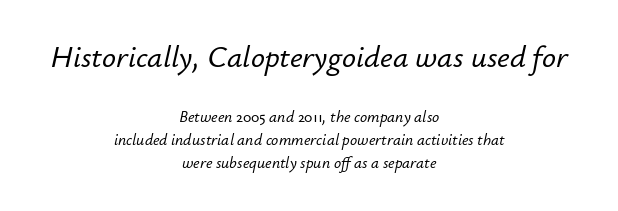
The image shows 31 px text type, italic (leaning right); set centered, normal line spacing (1.43x), normal letter spacing, not underlined; the first (top) block is 1.94x larger; low stroke contrast and a small x-height.
